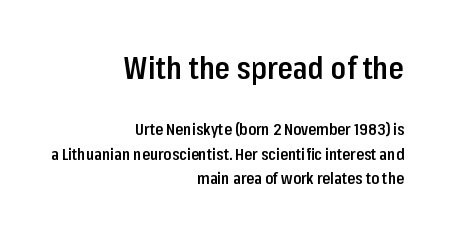
Q: Is the text bold? A: Semi-bold.
Q: Is the text italic (slanted)? A: No, it is upright.
Q: Is the typeface a serif or a sans-serif typeface? A: Sans-serif.
Q: Is the text underlined? A: No.
Q: How is the paragraph aligned? A: Right-aligned.
Q: Is the spacing between letters normal or unusually wide? A: Normal.
Q: Is the spacing between lines tight, normal or loose? A: Normal.
Q: Which block of text is set in a larger size, the first (top) or the second (bottom)? A: The first (top) one.
Q: Width (condensed, normal, or wide)? A: Condensed.
Q: Stroke contrast? A: Low.
Q: x-height? A: Medium.
Q: Monospaced? A: No.
